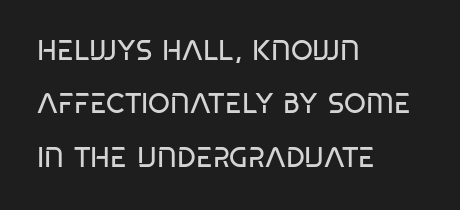
Spacing verdict: proportional, widths tailored to each character. Glance below the letters and you will spot only blank space. Observe the absence of serifs on each vertical stroke in this sample. Compared with typical body copy, the letter spacing here is the same. Line starts are locked; line ends wander.
